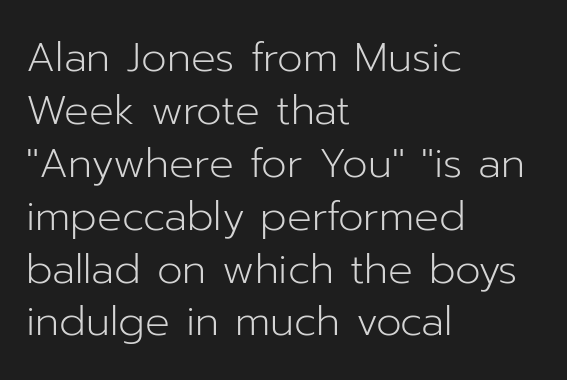
Q: Is the text bold? A: No.
Q: Is the text italic (slanted)? A: No, it is upright.
Q: Is the typeface a serif or a sans-serif typeface? A: Sans-serif.
Q: Is the text underlined? A: No.
Q: How is the paragraph aligned? A: Left-aligned.
Q: Is the spacing between letters normal or unusually wide? A: Normal.
Q: Is the spacing between lines tight, normal or loose? A: Normal.
Q: Width (condensed, normal, or wide)? A: Normal.
Q: Stroke contrast? A: Low.
Q: x-height? A: Medium.
Q: Monospaced? A: No.
